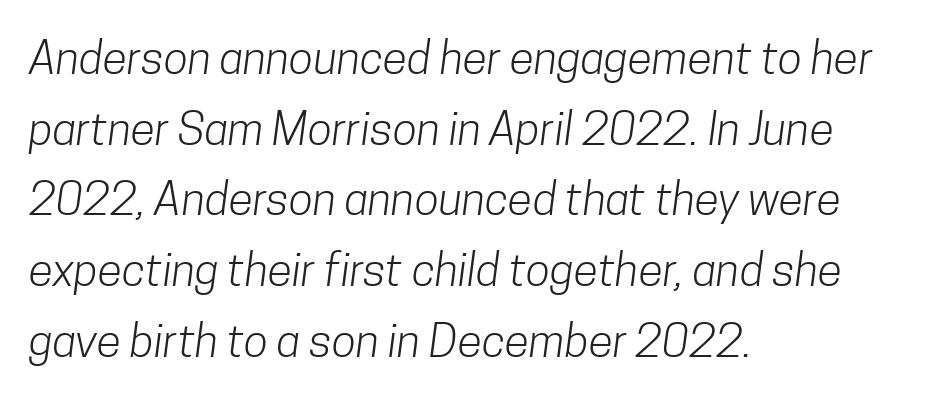
Q: Is the text bold? A: No.
Q: Is the typeface a serif or a sans-serif typeface? A: Sans-serif.
Q: Is the text underlined? A: No.
Q: How is the paragraph aligned? A: Left-aligned.
Q: Is the spacing between letters normal or unusually wide? A: Normal.
Q: Is the spacing between lines tight, normal or loose? A: Normal.
Q: Width (condensed, normal, or wide)? A: Condensed.
Q: Stroke contrast? A: Low.
Q: x-height? A: Medium.
Q: Monospaced? A: No.
